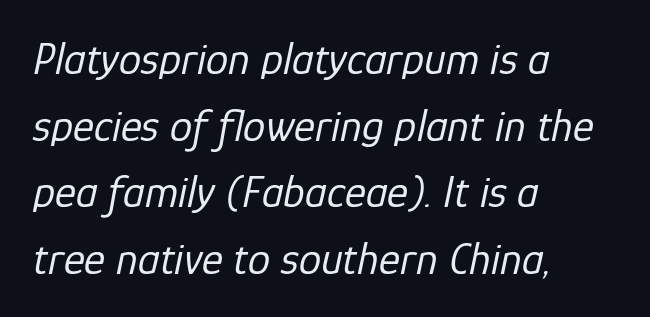
Q: Is the text bold? A: No.
Q: Is the text italic (slanted)? A: Yes, it leans right by about 12 degrees.
Q: Is the text underlined? A: No.
Q: How is the paragraph aligned? A: Left-aligned.
Q: Is the spacing between letters normal or unusually wide? A: Normal.
Q: Is the spacing between lines tight, normal or loose? A: Normal.
Q: Width (condensed, normal, or wide)? A: Normal.
Q: Stroke contrast? A: Low.
Q: x-height? A: Medium.
Q: Monospaced? A: No.
